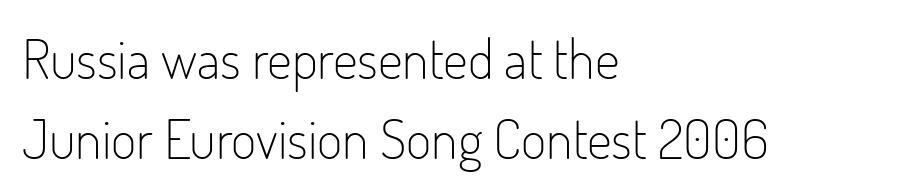
{"serif": "no", "italic": "no", "bold": "no", "weight": "light", "width": "condensed", "stroke_contrast": "low", "x_height": "small", "monospaced": "no", "underline": "no", "align": "left", "line_spacing": "normal", "line_spacing_ratio": 1.46, "letter_spacing": "normal", "letter_spacing_em": 0.0, "glyph_px": 55}
